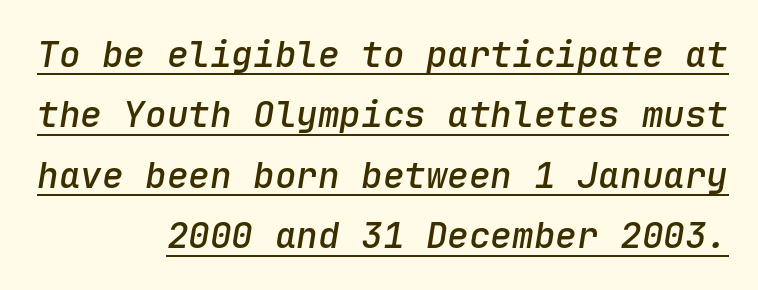
The image shows 36 px semibold type, italic (leaning right), monospaced; set right-aligned, normal line spacing (1.68x), normal letter spacing, underlined; low stroke contrast and a medium x-height.
